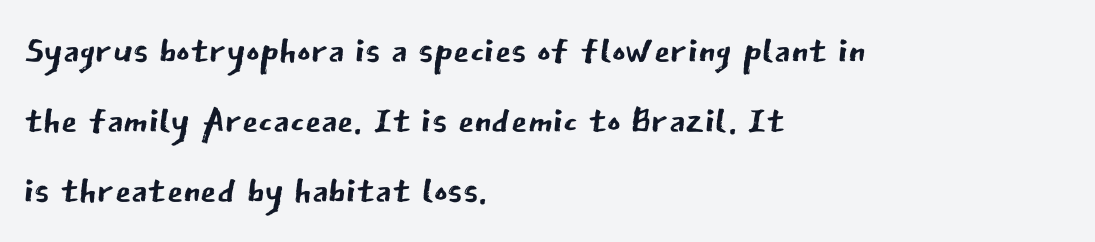
Q: Is the text bold? A: No.
Q: Is the text italic (slanted)? A: No, it is upright.
Q: Is the typeface a serif or a sans-serif typeface? A: Sans-serif.
Q: Is the text underlined? A: No.
Q: How is the paragraph aligned? A: Left-aligned.
Q: Is the spacing between letters normal or unusually wide? A: Normal.
Q: Is the spacing between lines tight, normal or loose? A: Normal.
Q: Width (condensed, normal, or wide)? A: Normal.
Q: Stroke contrast? A: Low.
Q: x-height? A: Medium.
Q: Monospaced? A: No.
